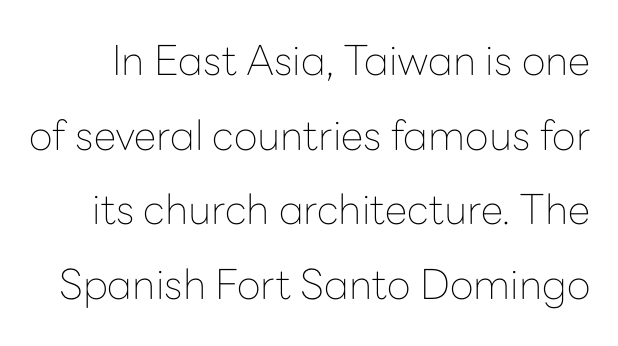
The letters advance in unequal steps, a hallmark of proportional type. The line texture is even and compact thanks to regular tracking. Counters stay open thanks to moderate or lighter strokes. The area under the type is left untouched. These lines were composed using upright roman letters. I'd call this a sans setting — the letters go barefoot.
